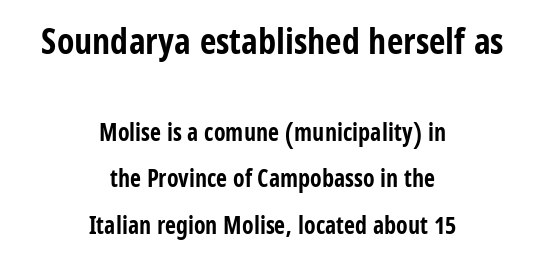
{"serif": "no", "italic": "no", "bold": "yes", "weight": "bold", "width": "condensed", "stroke_contrast": "low", "x_height": "large", "monospaced": "no", "underline": "no", "align": "center", "line_spacing": "loose", "line_spacing_ratio": 1.94, "letter_spacing": "normal", "letter_spacing_em": 0.0, "larger_block": "first", "size_ratio": 1.5, "glyph_px": 36}
